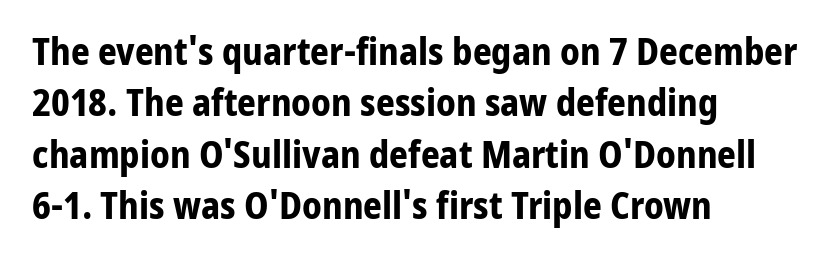
The image shows 37 px bold sans-serif type, upright; set left-aligned, normal line spacing (1.39x), normal letter spacing, not underlined; low stroke contrast and a medium x-height.
